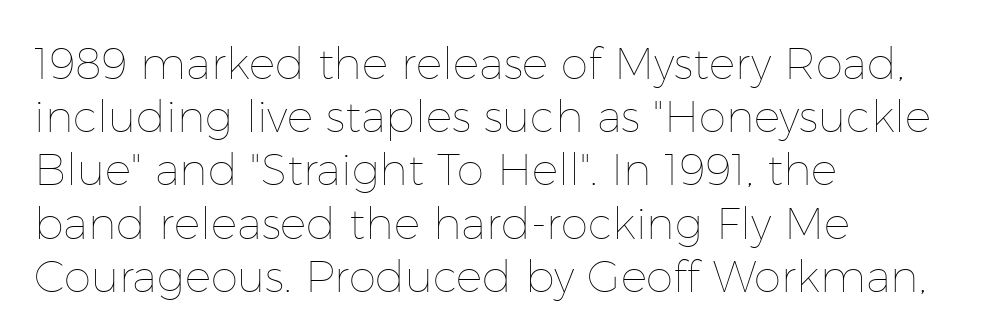
The image shows 44 px thin type, upright; set left-aligned, line spacing 1.21x, normal letter spacing, not underlined; low stroke contrast and a medium x-height.
